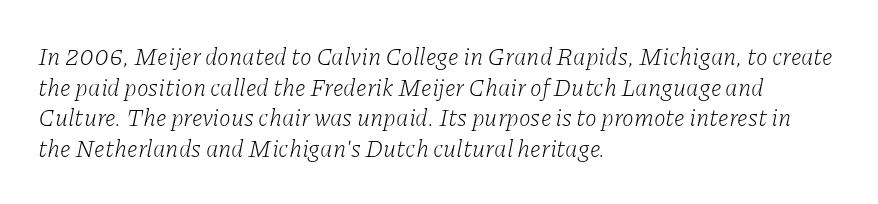
Does the lettering tilt? It does — this is italic. Compared with a typical body face, this is equally light or lighter still. Between one letter and the next there's only the usual sliver of space. What's the leading like? Ordinary, nothing unusual. Does the copy run flush right? No — it runs flush left. Check under the words: just untouched page.
